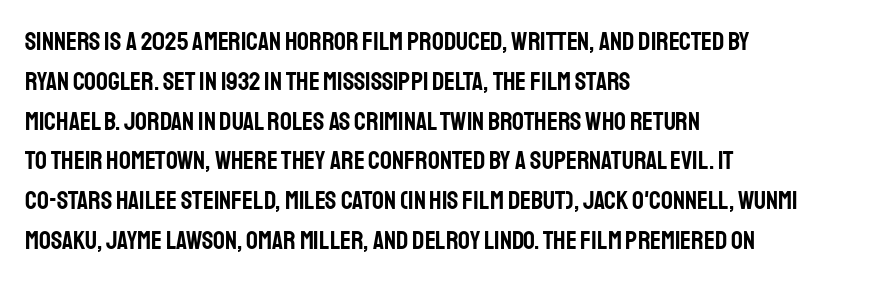
How would I describe the line gaps? Plain and ordinary. Does extra space separate the letters? No, they use regular spacing. These lines stack with their left ends in a neat column. Underlining? Definitely not there. Quick note: not italic, upright.
